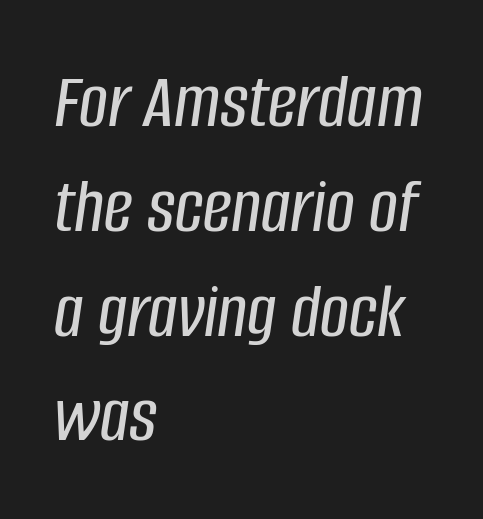
Q: Is the text italic (slanted)? A: Yes, it leans right by about 8 degrees.
Q: Is the text underlined? A: No.
Q: How is the paragraph aligned? A: Left-aligned.
Q: Is the spacing between letters normal or unusually wide? A: Normal.
Q: Is the spacing between lines tight, normal or loose? A: Normal.
Q: Width (condensed, normal, or wide)? A: Condensed.
Q: Stroke contrast? A: Low.
Q: x-height? A: Large.
Q: Monospaced? A: No.
